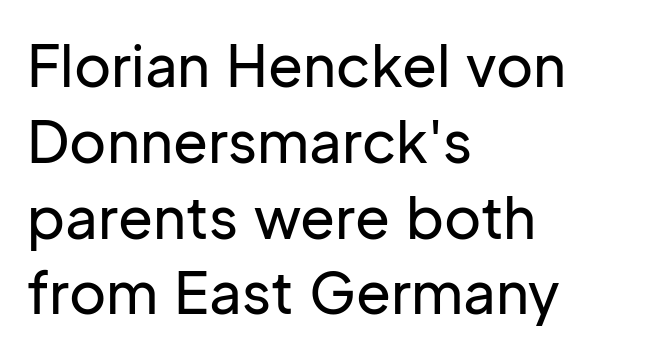
{"serif": "no", "italic": "no", "width": "normal", "stroke_contrast": "low", "x_height": "medium", "monospaced": "no", "underline": "no", "align": "left", "line_spacing": "normal", "line_spacing_ratio": 1.33, "letter_spacing": "normal", "letter_spacing_em": 0.0, "glyph_px": 57}
